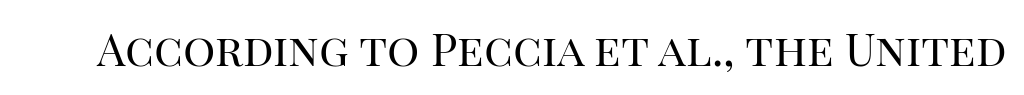
The image shows 45 px regular-weight serif type, upright; set normal letter spacing, not underlined; high stroke contrast and a large x-height.
